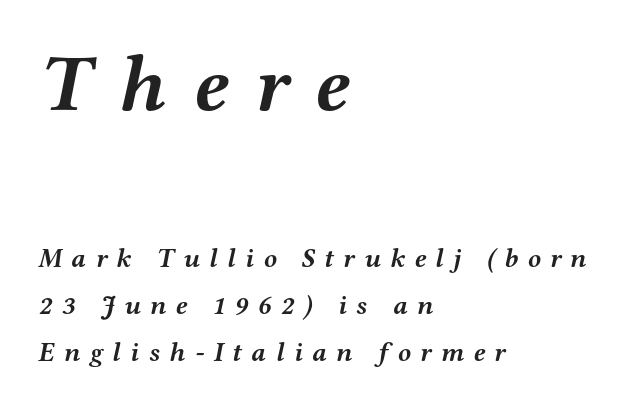
The letters advance in unequal steps, a hallmark of proportional type. Is the block centered? No — it sits flush against the left margin. Each glyph is drawn with heavy, bold strokes. This sample uses an oblique cut, with every glyph tilted off the vertical.
